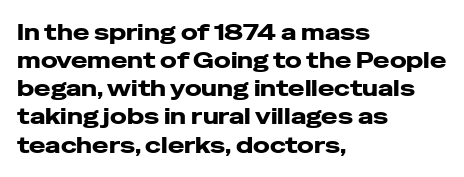
Style check: upright. Decoration check: the copy has no underline. The gaps between neighbouring characters are ordinary and unremarkable. This sample is left-justified, so line endings fall wherever the words run out. The rows are spaced the way most documents space them.
